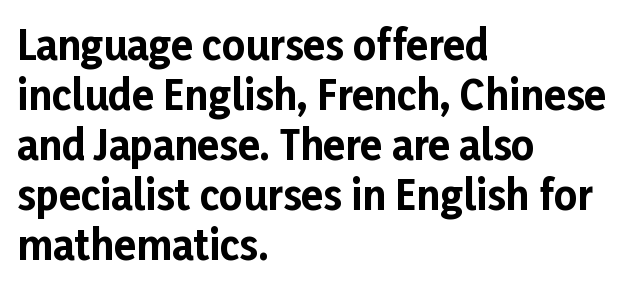
The image shows 40 px bold sans-serif type, upright; set left-aligned, normal line spacing (1.25x), normal letter spacing, not underlined; low stroke contrast and a medium x-height.
